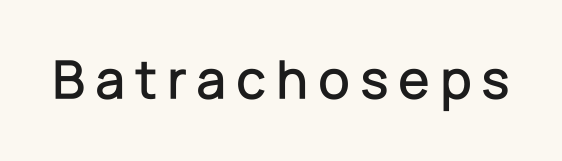
You could not count columns in this text — the font is proportionally spaced. The axis of the letterforms is exactly vertical. The typeface chosen for these lines omits serifs. A clean baseline with only descenders dipping below it.
